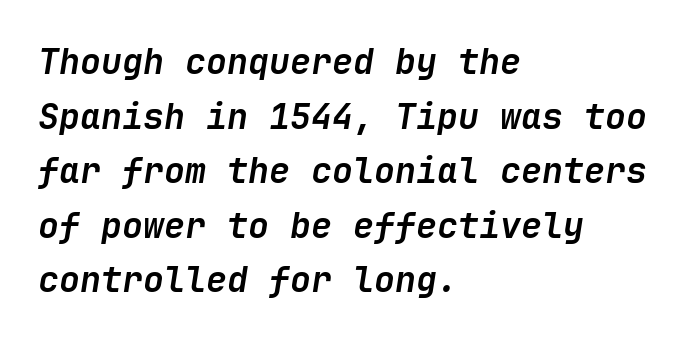
Q: Is the text bold? A: Yes.
Q: Is the text italic (slanted)? A: Yes, it leans right by about 9 degrees.
Q: Is the text underlined? A: No.
Q: How is the paragraph aligned? A: Left-aligned.
Q: Is the spacing between letters normal or unusually wide? A: Normal.
Q: Is the spacing between lines tight, normal or loose? A: Normal.
Q: Width (condensed, normal, or wide)? A: Normal.
Q: Stroke contrast? A: Low.
Q: x-height? A: Medium.
